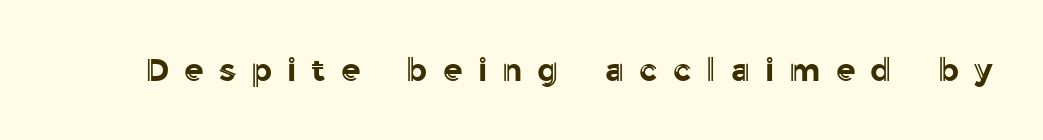
Q: Is the text italic (slanted)? A: No, it is upright.
Q: Is the text underlined? A: No.
Q: Is the spacing between letters normal or unusually wide? A: Unusually wide.
Q: Width (condensed, normal, or wide)? A: Normal.
Q: x-height? A: Medium.
Q: Monospaced? A: No.
